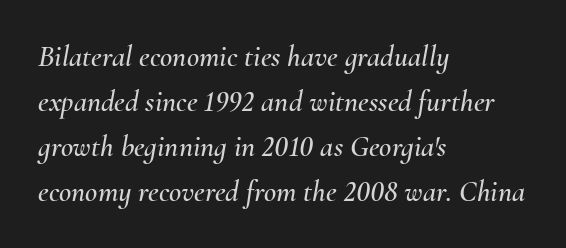
The image shows 30 px text type, italic (leaning right); set left-aligned, normal line spacing (1.5x), normal letter spacing, not underlined; medium stroke contrast and a small x-height.
